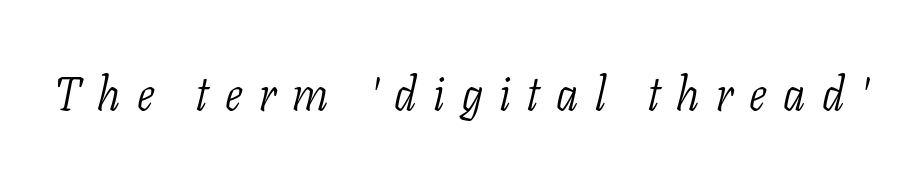
The image shows 47 px light, condensed serif type, italic (leaning right); set unusually wide letter spacing (+0.35 em), not underlined; low stroke contrast and a medium x-height.
